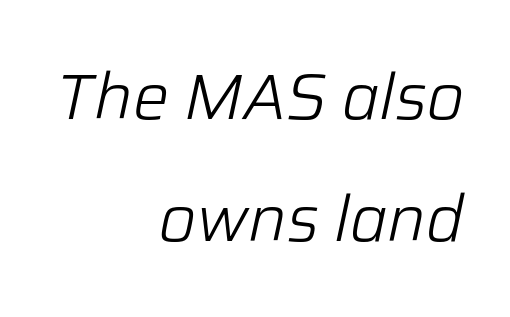
Q: Is the text bold? A: No.
Q: Is the text italic (slanted)? A: Yes, it leans right by about 12 degrees.
Q: Is the text underlined? A: No.
Q: How is the paragraph aligned? A: Right-aligned.
Q: Is the spacing between letters normal or unusually wide? A: Normal.
Q: Is the spacing between lines tight, normal or loose? A: Loose.
Q: Width (condensed, normal, or wide)? A: Normal.
Q: Stroke contrast? A: Low.
Q: x-height? A: Medium.
Q: Monospaced? A: No.
